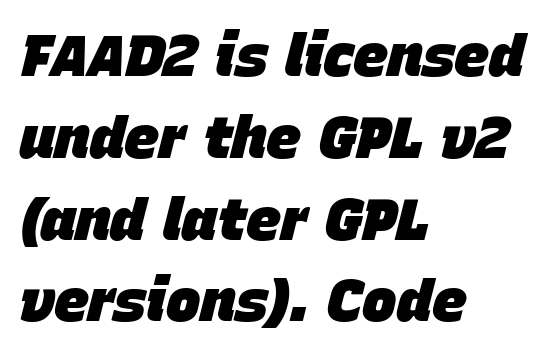
{"italic": "yes", "lean": "right", "slant_degrees": 15, "bold": "yes", "weight": "heavy", "width": "normal", "stroke_contrast": "low", "x_height": "large", "monospaced": "no", "underline": "no", "align": "left", "line_spacing": "normal", "line_spacing_ratio": 1.41, "letter_spacing": "normal", "letter_spacing_em": 0.0, "glyph_px": 58}
